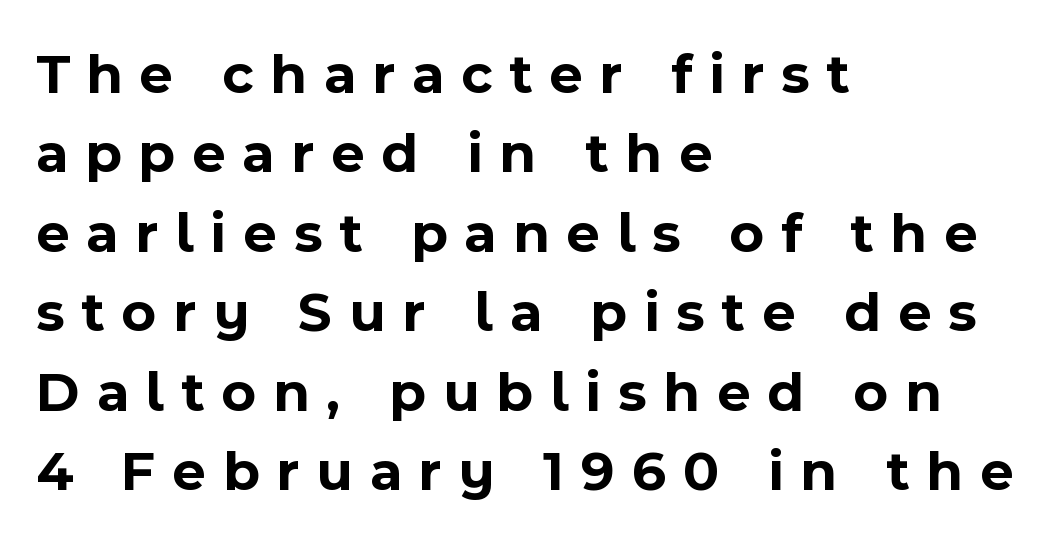
The sample has been set heavy, in full bold. Left-aligned paragraph, ragged on the right. Ordinary non-slanted type is in use. What stands out about the letter spacing? Its width — letters are far apart. Is this a fixed-width face? No — the glyphs have proportional, varying widths.
